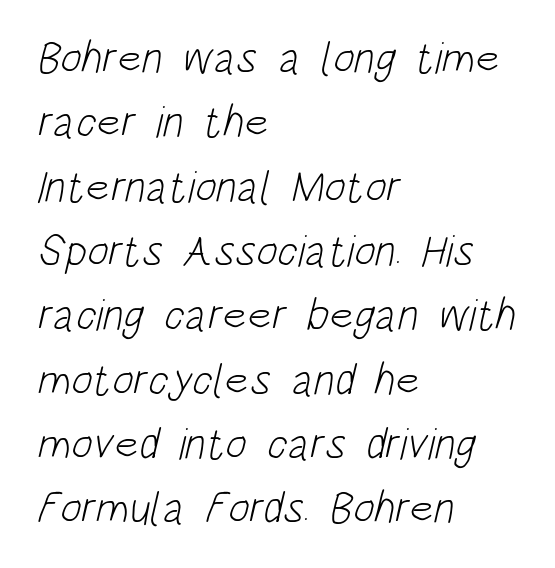
Do the characters align in a grid? No, the font is proportional. Here the glyphs are tracked normally, forming tight word shapes. Regarding leading, the lines here are spaced in the standard way. The ragged edge is on the right, which tells us the setting is flush left. A bare baseline throughout the passage.
